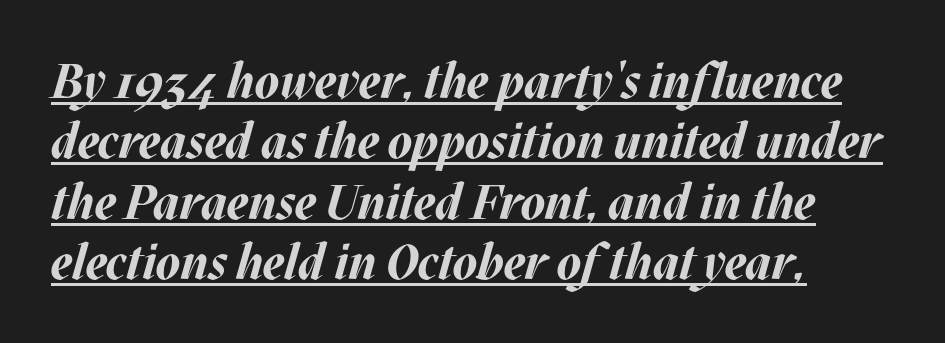
{"italic": "yes", "lean": "right", "slant_degrees": 17, "bold": "yes", "weight": "bold", "width": "normal", "stroke_contrast": "medium", "x_height": "large", "monospaced": "no", "underline": "yes", "align": "left", "line_spacing_ratio": 1.23, "letter_spacing": "normal", "letter_spacing_em": 0.0, "glyph_px": 49}
